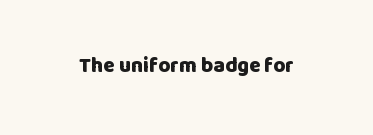
{"italic": "no", "bold": "yes", "underline": "no", "letter_spacing": "normal", "letter_spacing_em": 0.0, "glyph_px": 21}
